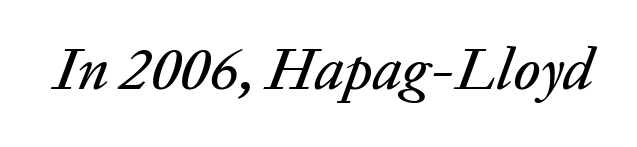
Q: Is the text italic (slanted)? A: Yes, it leans right by about 20 degrees.
Q: Is the text underlined? A: No.
Q: Is the spacing between letters normal or unusually wide? A: Normal.
Q: Width (condensed, normal, or wide)? A: Normal.
Q: Stroke contrast? A: Low.
Q: x-height? A: Medium.
Q: Monospaced? A: No.
